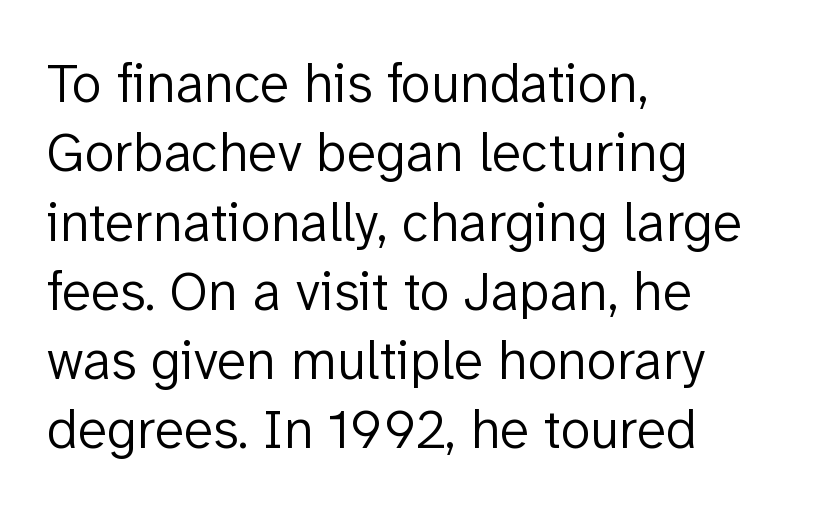
This reads as an unemphasized weight, regular at the heaviest. Proportional: the letters do not fall into vertical columns. Does the type have serifs? No, each stem ends abruptly. This sample keeps an unexceptional amount of space between lines. Spacing between characters is what you'd get straight out of the box. Upright lettering throughout.
